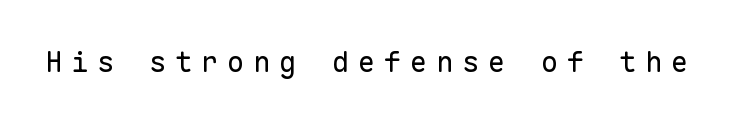
Q: Is the text bold? A: No.
Q: Is the text italic (slanted)? A: No, it is upright.
Q: Is the typeface a serif or a sans-serif typeface? A: Sans-serif.
Q: Is the text underlined? A: No.
Q: Is the spacing between letters normal or unusually wide? A: Unusually wide.
Q: Width (condensed, normal, or wide)? A: Normal.
Q: Stroke contrast? A: Low.
Q: x-height? A: Medium.
Q: Monospaced? A: Yes.
